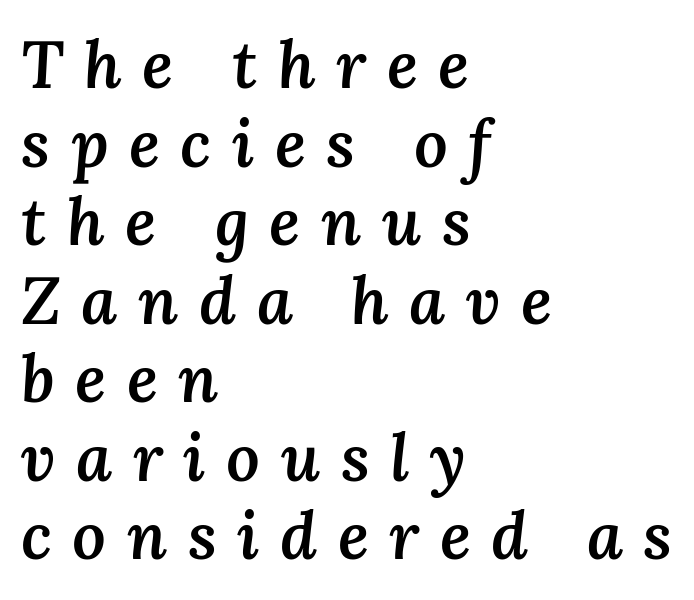
Q: Is the text bold? A: Semi-bold.
Q: Is the text italic (slanted)? A: Yes, it leans right by about 3 degrees.
Q: Is the text underlined? A: No.
Q: How is the paragraph aligned? A: Left-aligned.
Q: Is the spacing between letters normal or unusually wide? A: Unusually wide.
Q: Width (condensed, normal, or wide)? A: Normal.
Q: Stroke contrast? A: Medium.
Q: x-height? A: Medium.
Q: Monospaced? A: No.
